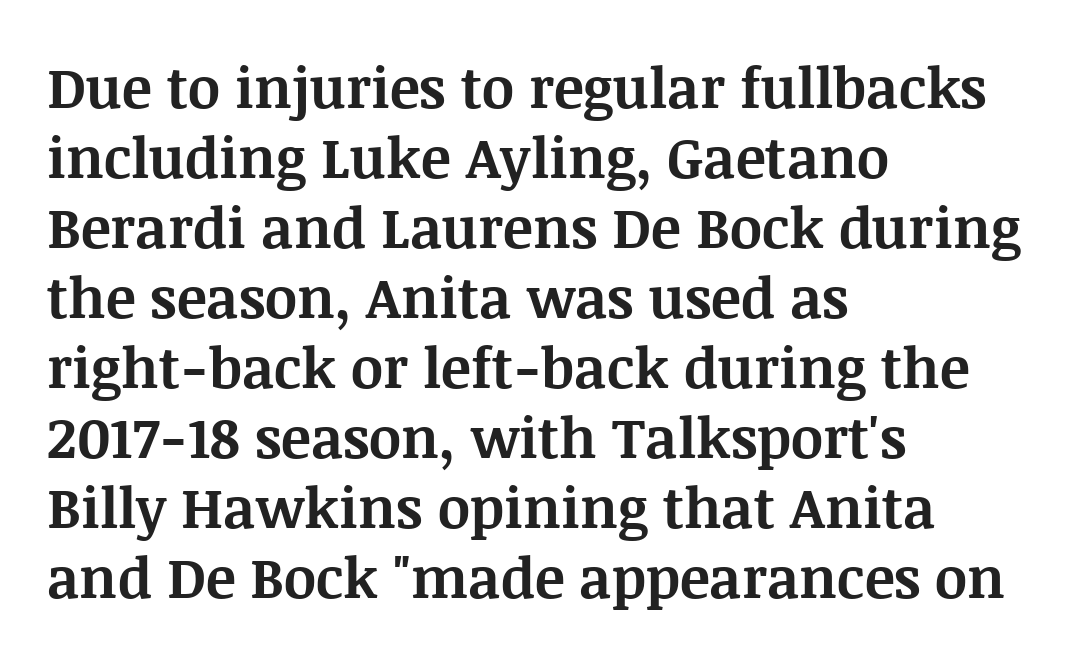
The sample has been set heavy, in full bold. Looks like regular typesetting: each glyph gets only the width it needs. Tracking value appears to be zero — textbook default spacing. One glance says typical: line gaps are just what's usual.
